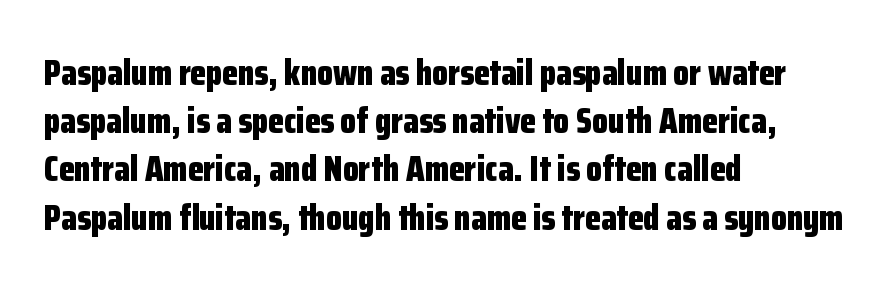
Note: no serifs on the glyphs. Leftover space on each line is placed entirely after the last word. These lines carry a lot of weight — the face is fully bold. The face used here is proportionally spaced, like ordinary book or web type. Characters remain perfectly vertical along every line.
